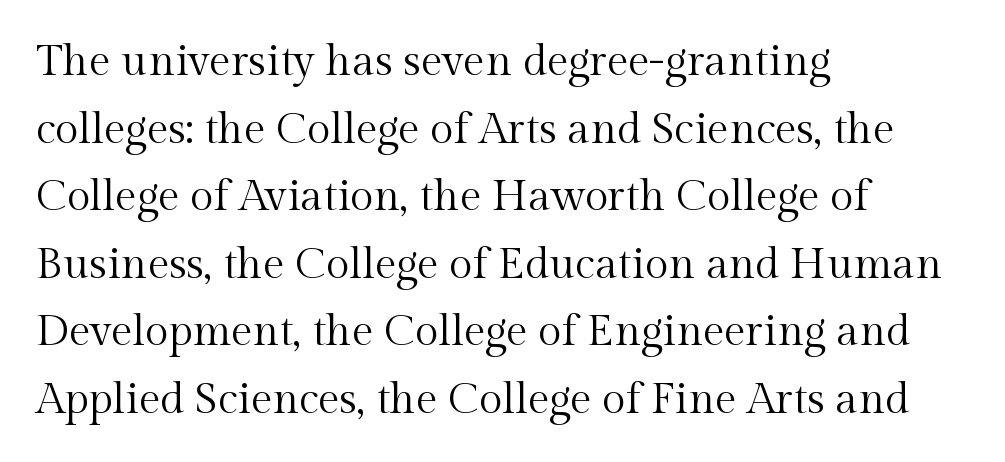
The image shows 43 px regular-weight serif type, upright; set left-aligned, normal line spacing (1.57x), normal letter spacing, not underlined; a medium x-height.
